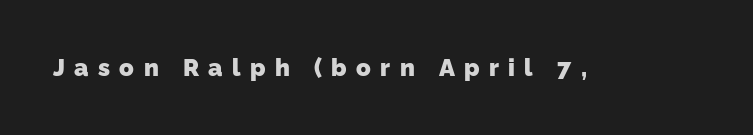
{"bold": "yes", "underline": "no", "letter_spacing": "wide", "letter_spacing_em": 0.39, "glyph_px": 24}
